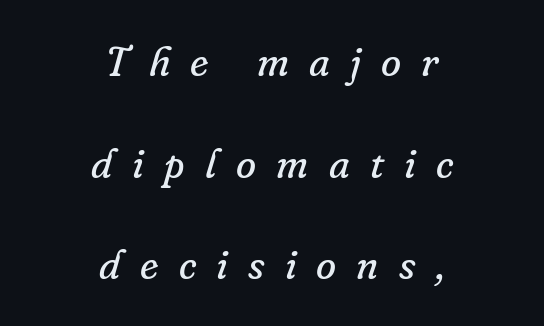
{"serif": "yes", "italic": "yes", "lean": "right", "slant_degrees": 16, "bold": "no", "weight": "regular", "width": "normal", "stroke_contrast": "low", "x_height": "small", "monospaced": "no", "underline": "no", "align": "center", "line_spacing": "loose", "line_spacing_ratio": 2.48, "letter_spacing": "wide", "letter_spacing_em": 0.49, "glyph_px": 41}
